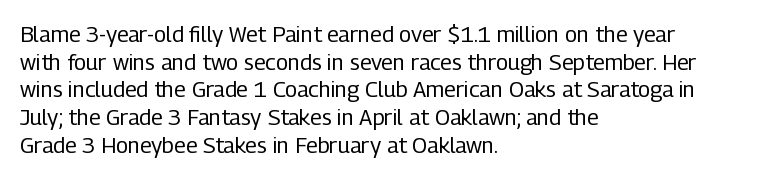
Q: Is the text bold? A: No.
Q: Is the text italic (slanted)? A: No, it is upright.
Q: Is the text underlined? A: No.
Q: How is the paragraph aligned? A: Left-aligned.
Q: Is the spacing between letters normal or unusually wide? A: Normal.
Q: Is the spacing between lines tight, normal or loose? A: Normal.
